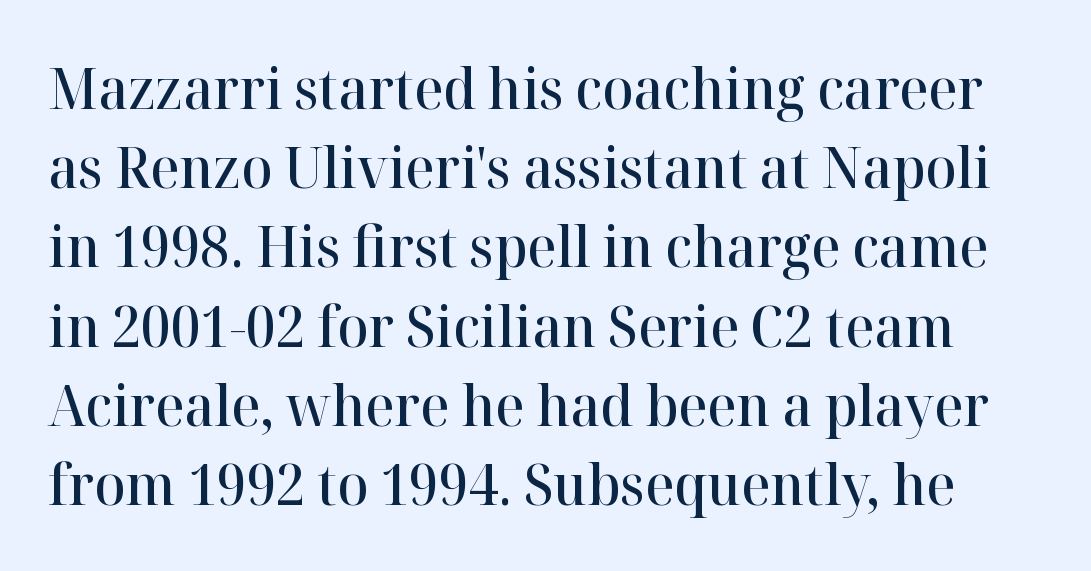
The image shows 57 px semibold serif type, upright; set normal line spacing (1.39x), normal letter spacing, not underlined; high stroke contrast and a medium x-height.
